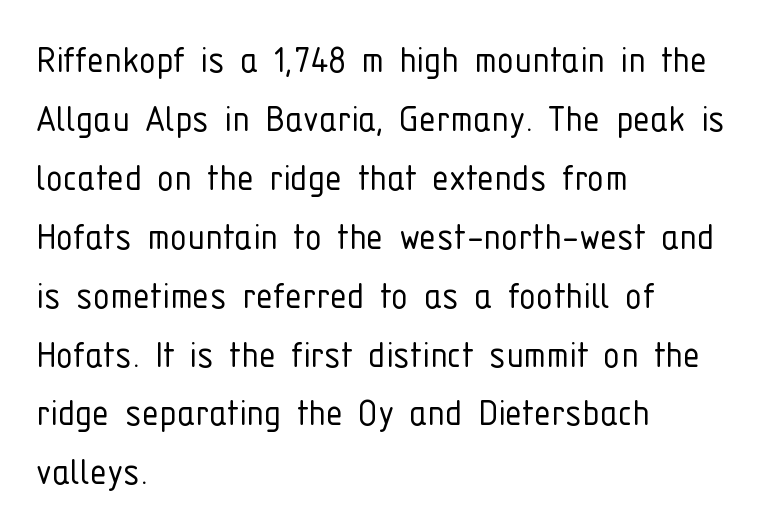
The image shows 43 px light, condensed sans-serif type, upright; set left-aligned, normal line spacing (1.37x), normal letter spacing, not underlined; low stroke contrast and a medium x-height.
